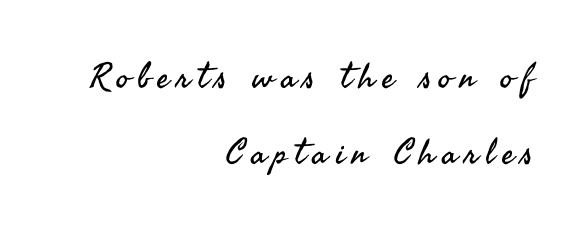
{"serif": "no", "bold": "no", "weight": "regular", "width": "normal", "stroke_contrast": "medium", "x_height": "small", "monospaced": "no", "underline": "no", "align": "right", "line_spacing": "loose", "line_spacing_ratio": 2.18, "letter_spacing": "wide", "letter_spacing_em": 0.22, "glyph_px": 35}
